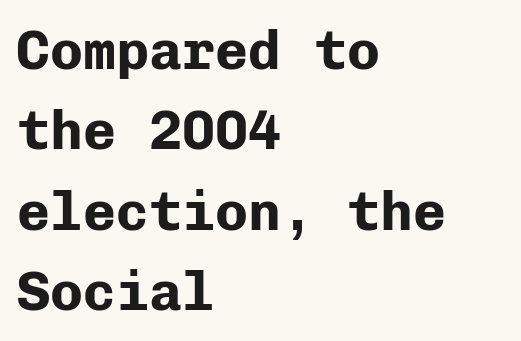
The image shows 55 px bold sans-serif type, upright, monospaced; set left-aligned, normal line spacing (1.46x), normal letter spacing, not underlined; low stroke contrast and a medium x-height.
